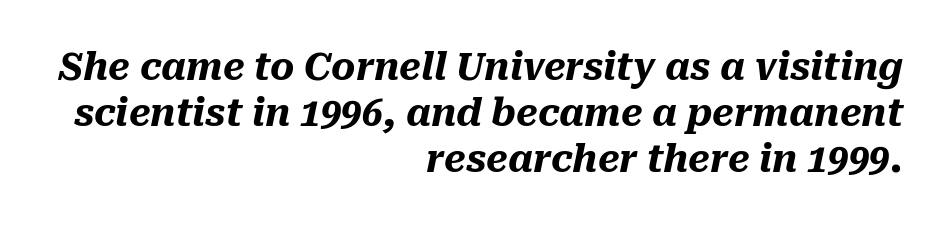
Observe the ordinary spacing: letters are neighbours, not strangers. Where is the straight margin? On the right. You can tell it's italic because the verticals aren't actually vertical. Weight: bold. The letters advance in unequal steps, a hallmark of proportional type.
